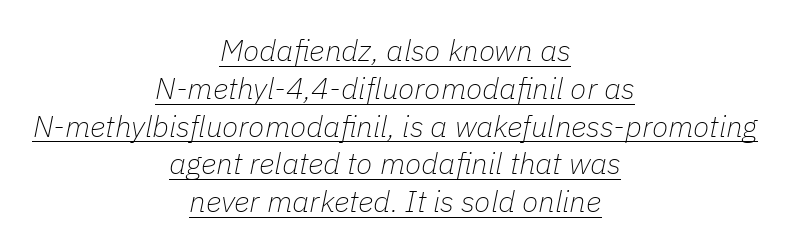
Q: Is the text bold? A: No.
Q: Is the text italic (slanted)? A: Yes, it leans right by about 11 degrees.
Q: Is the text underlined? A: Yes.
Q: How is the paragraph aligned? A: Centered.
Q: Is the spacing between letters normal or unusually wide? A: Normal.
Q: Is the spacing between lines tight, normal or loose? A: Normal.
Q: Width (condensed, normal, or wide)? A: Normal.
Q: Stroke contrast? A: Low.
Q: x-height? A: Medium.
Q: Monospaced? A: No.
